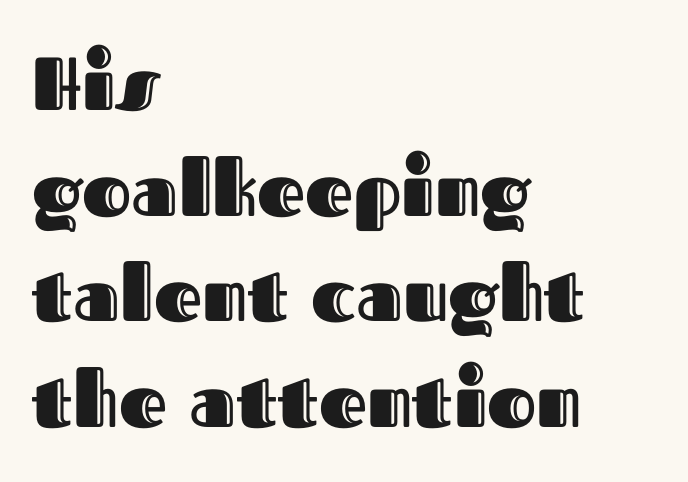
{"italic": "no", "width": "normal", "x_height": "medium", "monospaced": "no", "underline": "no", "align": "left", "line_spacing": "normal", "line_spacing_ratio": 1.41, "letter_spacing": "normal", "letter_spacing_em": 0.0, "glyph_px": 75}
